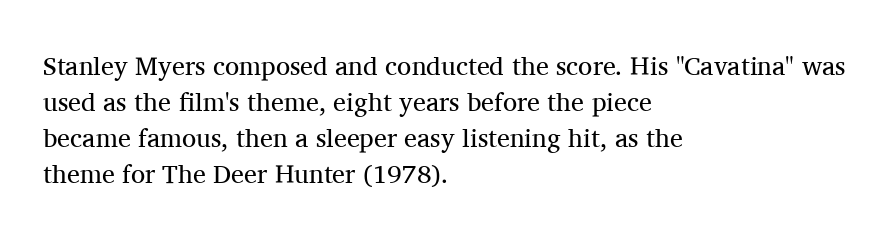
The characters are drawn with everyday or finer stroke widths. Line beginnings align vertically; line endings do not. Rule under the text: the space is simply empty. Words appear dense and cohesive because spacing is normal. Whoever set this chose a conventional vertical rhythm. Rendered with straight, roman letterforms.
